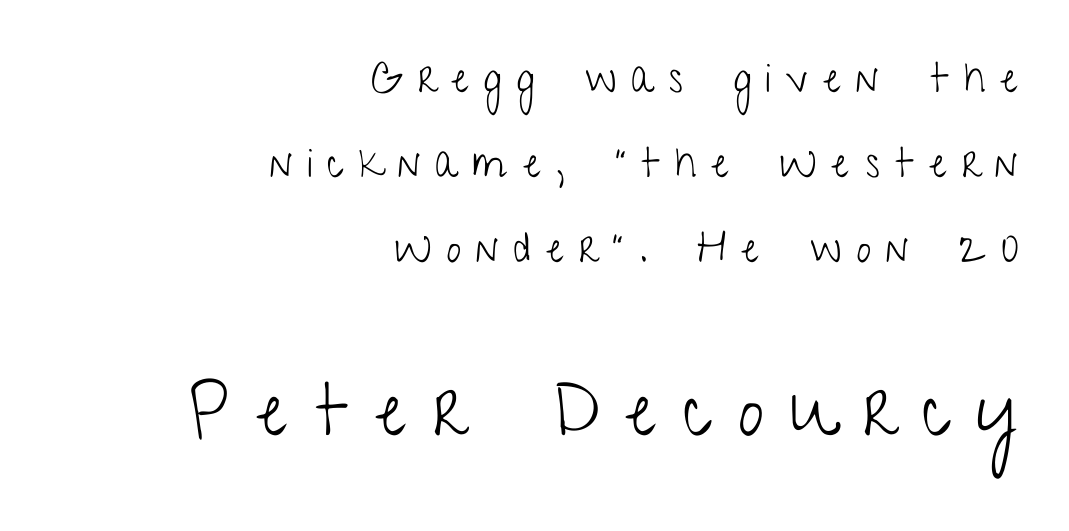
Type size steps up from the first block to the second. The weight tops out at a normal text grade. The lettering stays uniformly vertical, giving the passage a roman look. Spacing verdict: proportional, widths tailored to each character. Serif or sans? Sans — the stroke terminals are bare.
